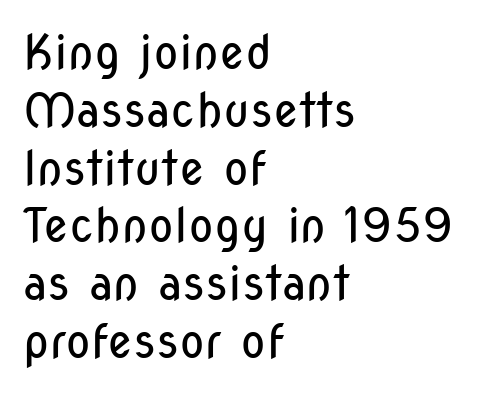
The image shows 47 px regular-weight, condensed sans-serif type, upright; set left-aligned, line spacing 1.23x, normal letter spacing, not underlined; low stroke contrast and a medium x-height.
